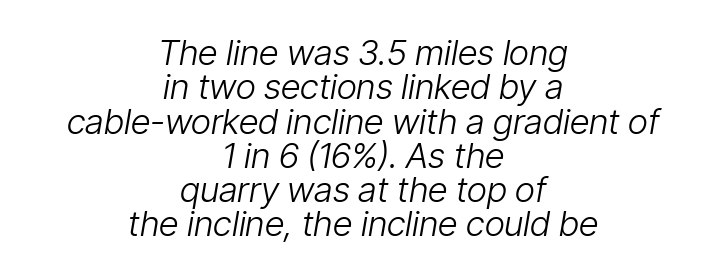
{"italic": "yes", "lean": "right", "slant_degrees": 9, "bold": "no", "weight": "light", "width": "condensed", "stroke_contrast": "low", "x_height": "medium", "monospaced": "no", "underline": "no", "align": "center", "line_spacing": "tight", "line_spacing_ratio": 0.98, "letter_spacing": "normal", "letter_spacing_em": 0.0, "glyph_px": 35}
